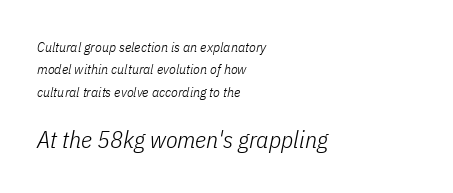
The image shows 24 px text type, italic (leaning right); set left-aligned, normal line spacing (1.6x), normal letter spacing, not underlined; the second (bottom) block is 1.71x larger.
